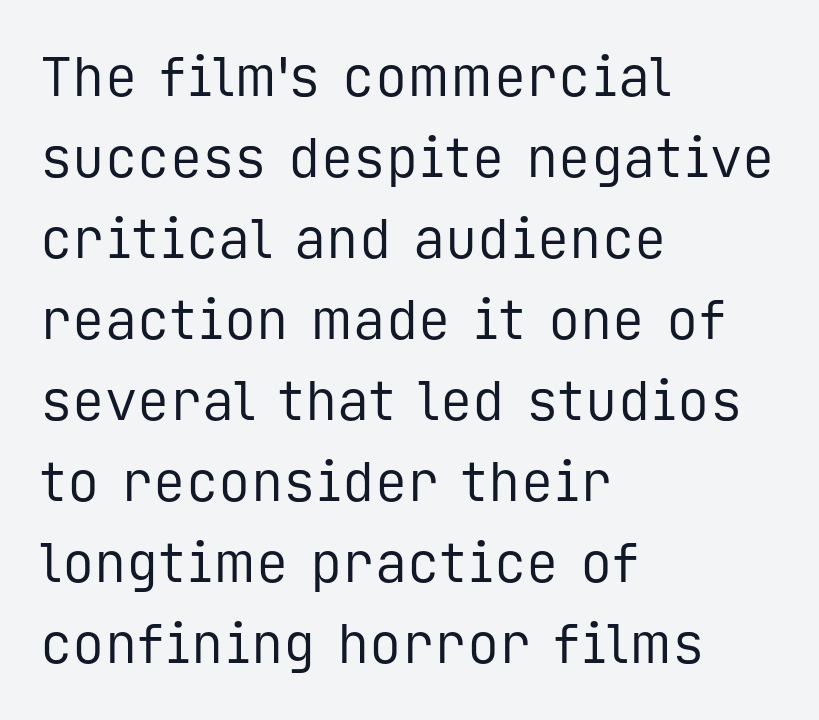
The strokes are not fattened; the text isn't bold. The horizontal fit of the characters is conventional and even. What's the leading like? Ordinary, nothing unusual. Stroke terminals: plain, sans-serif. The rendering uses typewriter-style spacing with identical character cells. Line beginnings align vertically; line endings do not.
